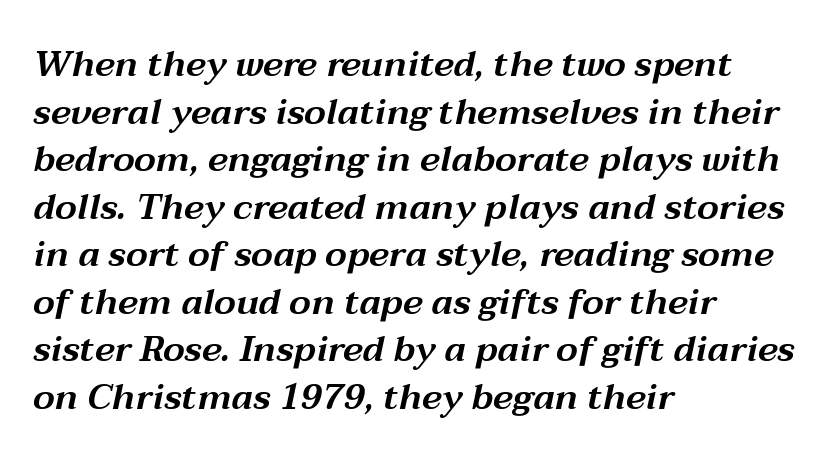
The image shows 36 px wide type, italic (leaning right); set left-aligned, normal line spacing (1.32x), normal letter spacing, not underlined; medium stroke contrast and a medium x-height.
